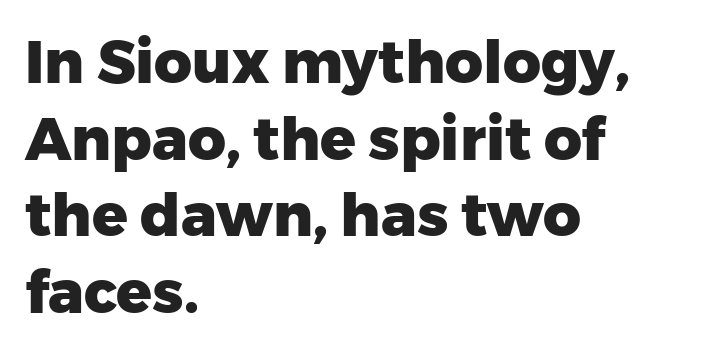
The passage shown is emphatically bold. The passage shown has conventional tracking throughout. Layout note: lines flush left. Do the letters lean? They stand straight.
